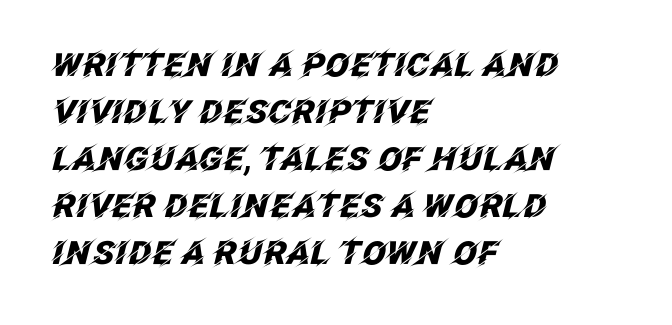
{"italic": "yes", "lean": "right", "slant_degrees": 12, "bold": "yes", "weight": "heavy", "width": "normal", "stroke_contrast": "low", "x_height": "large", "monospaced": "no", "underline": "no", "align": "left", "line_spacing": "normal", "line_spacing_ratio": 1.47, "letter_spacing": "normal", "letter_spacing_em": 0.0, "glyph_px": 32}
